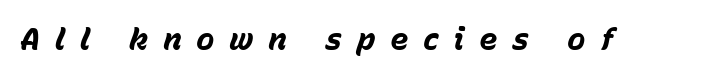
{"italic": "yes", "lean": "right", "slant_degrees": 15, "bold": "yes", "weight": "bold", "width": "normal", "stroke_contrast": "low", "x_height": "medium", "monospaced": "no", "underline": "no", "letter_spacing": "wide", "letter_spacing_em": 0.47, "glyph_px": 31}
